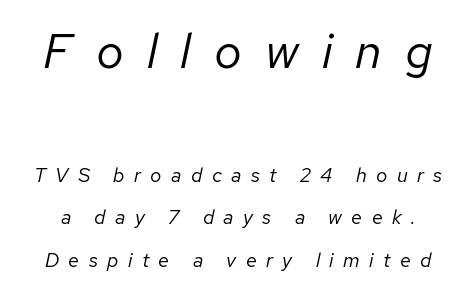
Q: Is the text bold? A: No.
Q: Is the text italic (slanted)? A: Yes, it leans right by about 12 degrees.
Q: Is the text underlined? A: No.
Q: Is the spacing between letters normal or unusually wide? A: Unusually wide.
Q: Is the spacing between lines tight, normal or loose? A: Loose.
Q: Which block of text is set in a larger size, the first (top) or the second (bottom)? A: The first (top) one.
Q: Width (condensed, normal, or wide)? A: Normal.
Q: Stroke contrast? A: Low.
Q: x-height? A: Medium.
Q: Monospaced? A: No.
